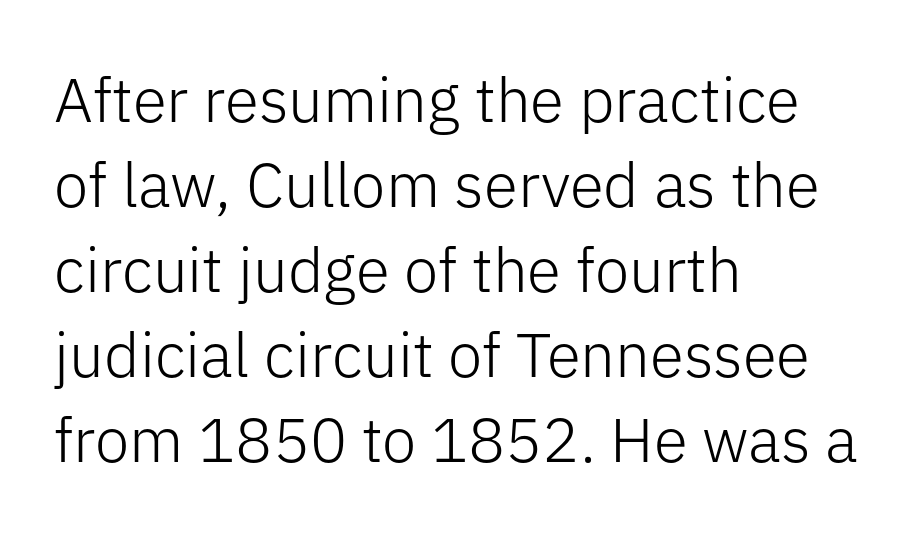
This rendering features lettering with no underline. Does the copy run flush right? No — it runs flush left. Rendered with straight, roman letterforms. Summary of weight: not heavy and not bold. The line-height multiplier appears to be the usual default.
